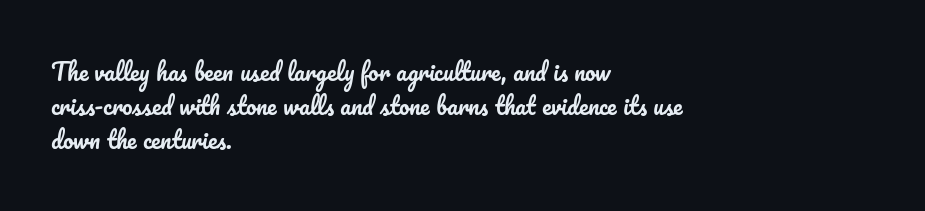
Left-aligned paragraph, ragged on the right. Compared with typical body copy, the letter spacing here is the same. Baseline-to-baseline distance is the conventional proportion of letter height. The string is rendered with underlining switched off.
